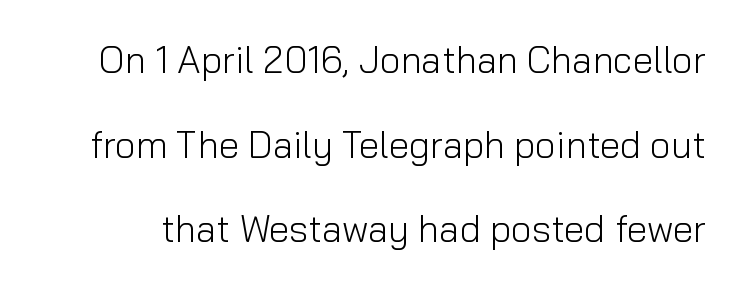
{"serif": "no", "italic": "no", "bold": "no", "weight": "light", "width": "normal", "stroke_contrast": "low", "x_height": "medium", "monospaced": "no", "underline": "no", "line_spacing": "loose", "line_spacing_ratio": 2.29, "letter_spacing": "normal", "letter_spacing_em": 0.0, "glyph_px": 37}
